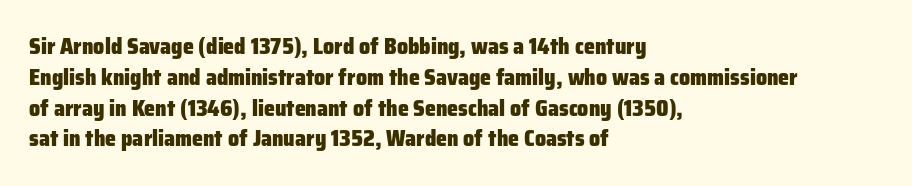
Q: Is the text bold? A: Yes.
Q: Is the text italic (slanted)? A: No, it is upright.
Q: Is the text underlined? A: No.
Q: How is the paragraph aligned? A: Left-aligned.
Q: Is the spacing between letters normal or unusually wide? A: Normal.
Q: Is the spacing between lines tight, normal or loose? A: Normal.
